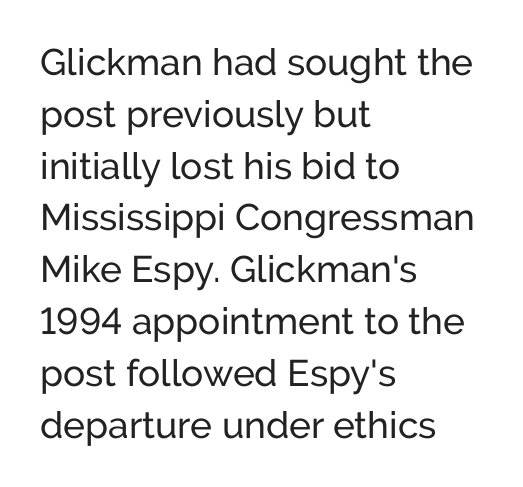
The image shows 37 px regular-weight sans-serif type, upright; set left-aligned, normal line spacing (1.4x), normal letter spacing, not underlined; low stroke contrast and a medium x-height.
